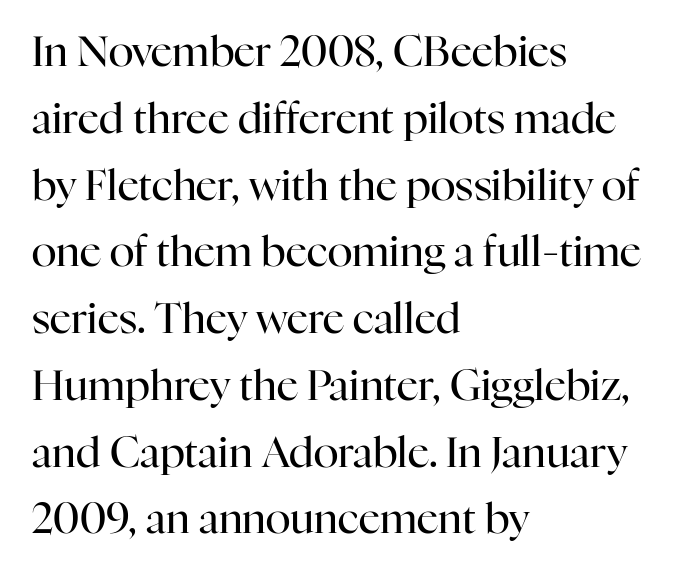
The image shows 42 px regular-weight serif type, upright; set left-aligned, normal line spacing (1.59x), normal letter spacing, not underlined; high stroke contrast and a medium x-height.
